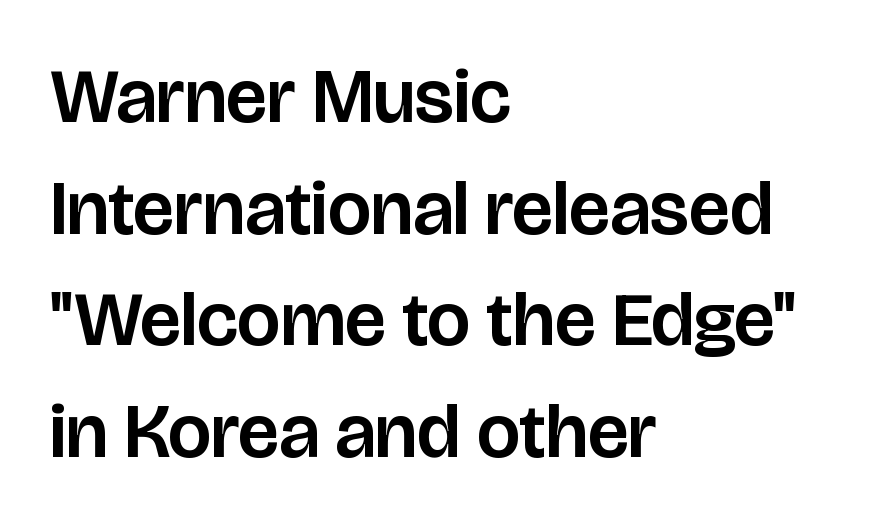
Q: Is the text italic (slanted)? A: No, it is upright.
Q: Is the typeface a serif or a sans-serif typeface? A: Sans-serif.
Q: Is the text underlined? A: No.
Q: How is the paragraph aligned? A: Left-aligned.
Q: Is the spacing between letters normal or unusually wide? A: Normal.
Q: Is the spacing between lines tight, normal or loose? A: Normal.
Q: Width (condensed, normal, or wide)? A: Normal.
Q: Stroke contrast? A: Low.
Q: x-height? A: Large.
Q: Monospaced? A: No.
